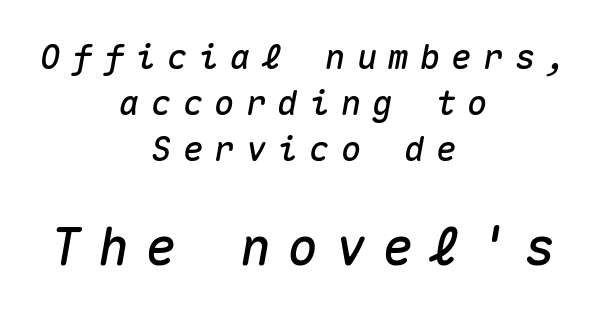
{"italic": "yes", "lean": "right", "slant_degrees": 10, "width": "normal", "stroke_contrast": "medium", "x_height": "medium", "monospaced": "yes", "underline": "no", "align": "center", "line_spacing": "normal", "line_spacing_ratio": 1.35, "letter_spacing": "wide", "letter_spacing_em": 0.33, "larger_block": "second", "size_ratio": 1.5, "glyph_px": 51}
